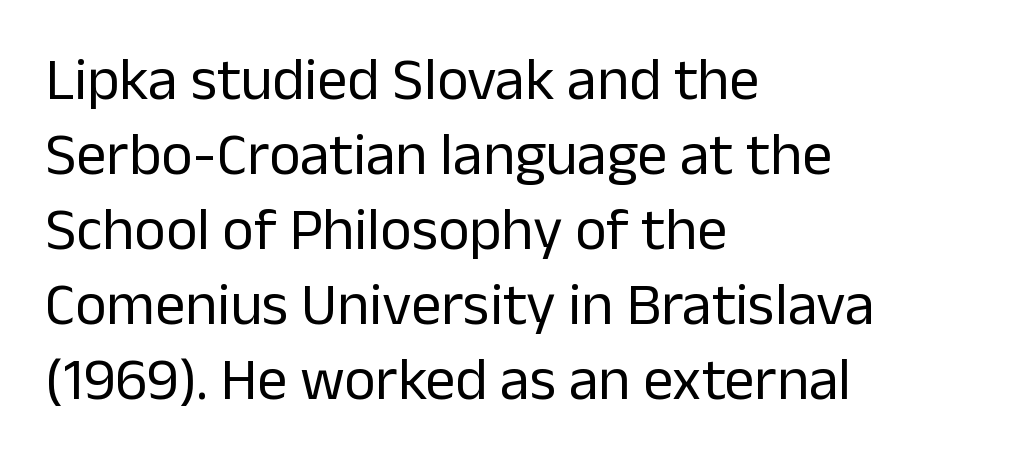
{"serif": "no", "italic": "no", "bold": "no", "weight": "regular", "width": "normal", "stroke_contrast": "low", "x_height": "medium", "monospaced": "no", "underline": "no", "align": "left", "line_spacing": "normal", "line_spacing_ratio": 1.25, "letter_spacing": "normal", "letter_spacing_em": 0.0, "glyph_px": 60}
